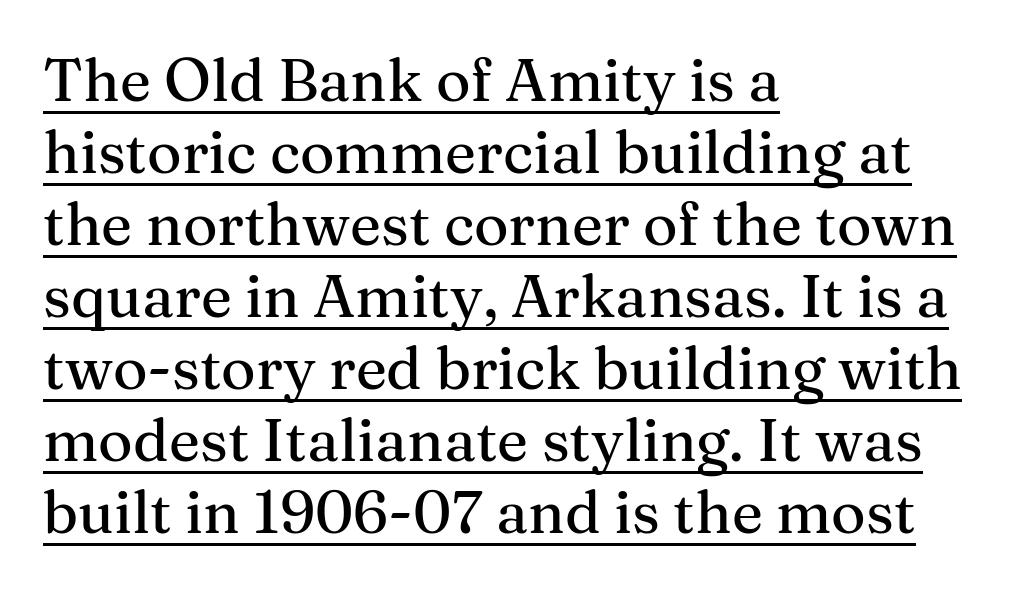
The image shows 59 px serif type, upright; set left-aligned, line spacing 1.22x, normal letter spacing, underlined; medium stroke contrast and a medium x-height.
